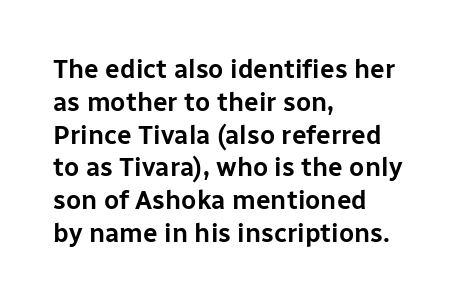
{"italic": "no", "underline": "no", "align": "left", "line_spacing": "normal", "line_spacing_ratio": 1.26, "letter_spacing": "normal", "letter_spacing_em": 0.0, "glyph_px": 26}
